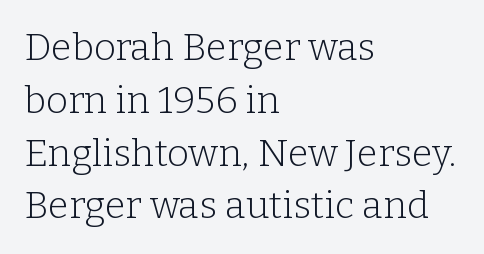
Summary of vertical rhythm: regular, with standard interline spacing. Default kerning and tracking; the words read as compact shapes. The letterforms sit at book weight or below. Spacing verdict: proportional, widths tailored to each character.
